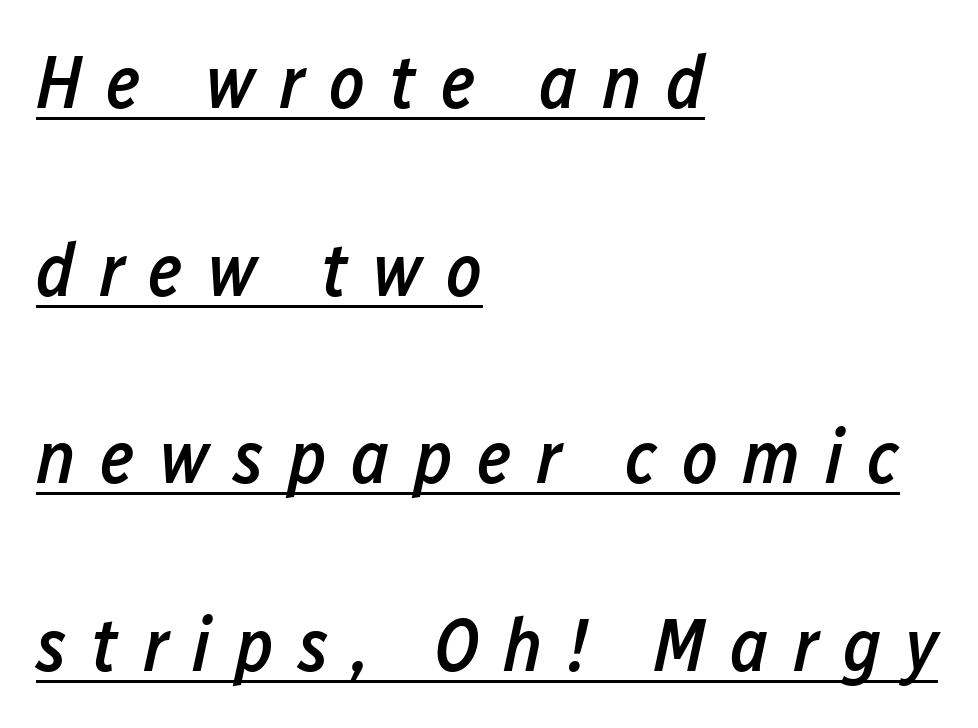
The image shows 76 px semibold, condensed type, italic (leaning right); set left-aligned, loose line spacing (2.47x), unusually wide letter spacing (+0.32 em), underlined; low stroke contrast and a medium x-height.
